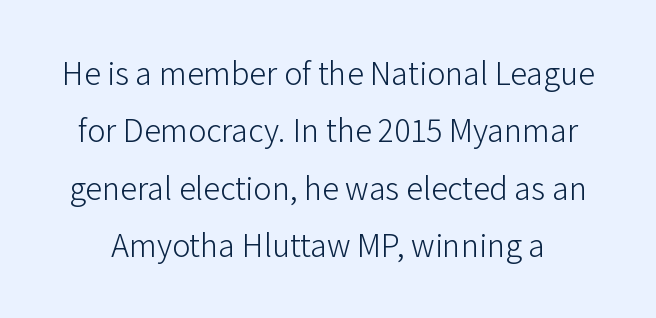
The image shows 34 px light sans-serif type, upright; set normal line spacing (1.69x), normal letter spacing, not underlined; low stroke contrast and a medium x-height.
